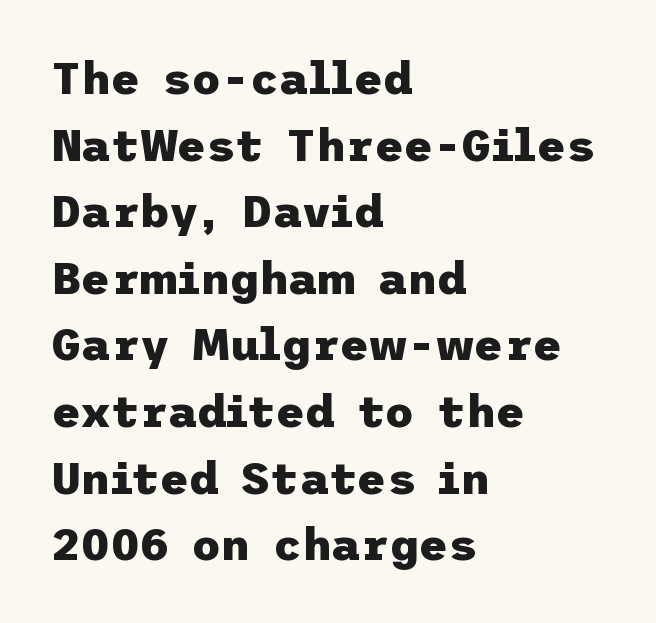
Q: Is the text bold? A: Yes.
Q: Is the text italic (slanted)? A: No, it is upright.
Q: Is the typeface a serif or a sans-serif typeface? A: Sans-serif.
Q: Is the text underlined? A: No.
Q: How is the paragraph aligned? A: Left-aligned.
Q: Is the spacing between letters normal or unusually wide? A: Normal.
Q: Is the spacing between lines tight, normal or loose? A: Normal.
Q: Width (condensed, normal, or wide)? A: Normal.
Q: Stroke contrast? A: Low.
Q: x-height? A: Medium.
